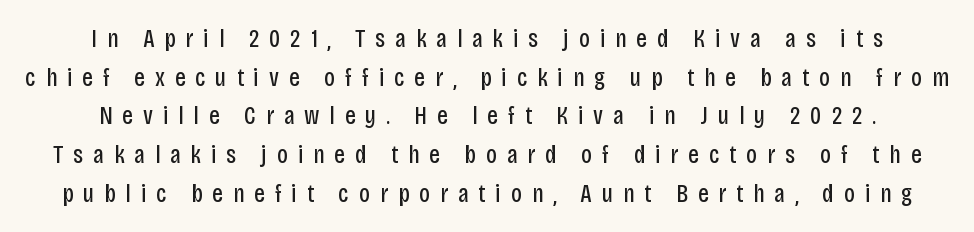
The image shows 26 px text type, upright; set normal line spacing (1.49x), unusually wide letter spacing (+0.38 em), not underlined.
